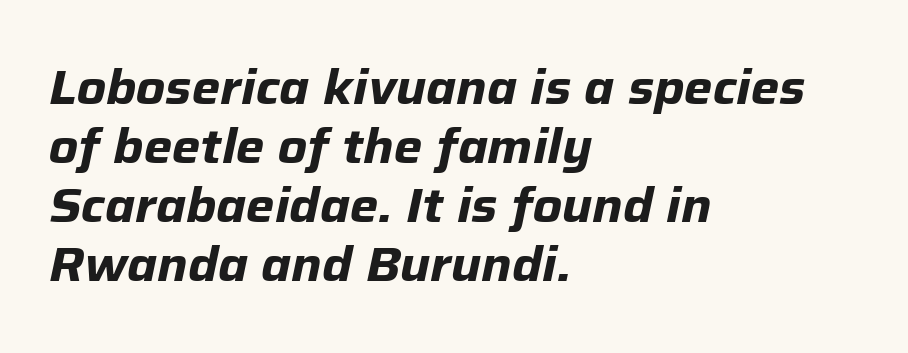
Q: Is the text bold? A: Yes.
Q: Is the text italic (slanted)? A: Yes, it leans right by about 12 degrees.
Q: Is the text underlined? A: No.
Q: How is the paragraph aligned? A: Left-aligned.
Q: Is the spacing between letters normal or unusually wide? A: Normal.
Q: Width (condensed, normal, or wide)? A: Normal.
Q: Stroke contrast? A: Low.
Q: x-height? A: Medium.
Q: Monospaced? A: No.
